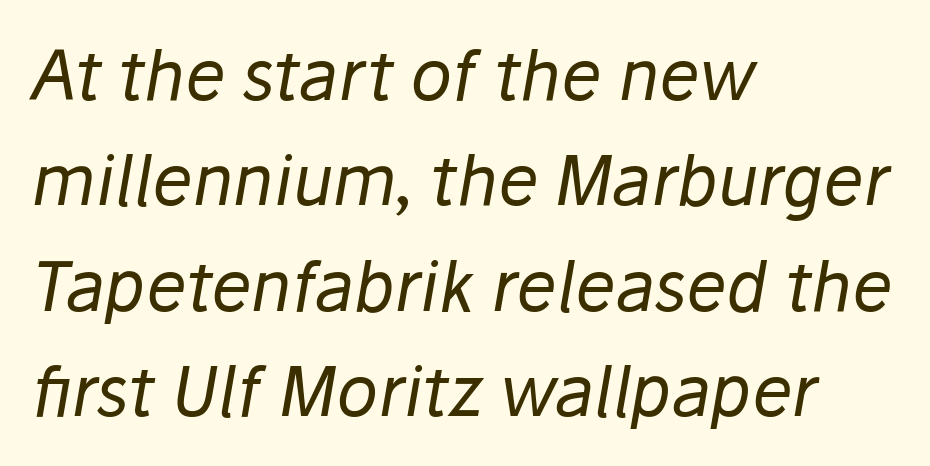
The strip under each line holds only bare page. The font's italic variant was chosen for this text. You could not count columns in this text — the font is proportionally spaced. How are the letters spaced? Ordinarily, with no added tracking. The letters look calm and open, with moderate or lighter stems.
